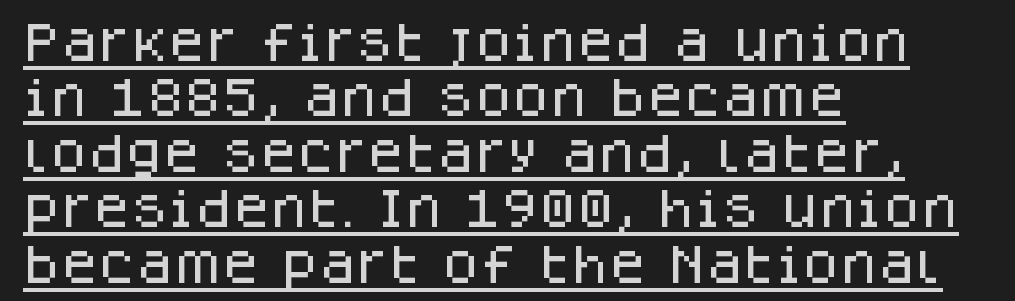
Q: Is the text italic (slanted)? A: No, it is upright.
Q: Is the typeface a serif or a sans-serif typeface? A: Sans-serif.
Q: Is the text underlined? A: Yes.
Q: How is the paragraph aligned? A: Left-aligned.
Q: Is the spacing between letters normal or unusually wide? A: Normal.
Q: Is the spacing between lines tight, normal or loose? A: Normal.
Q: Width (condensed, normal, or wide)? A: Normal.
Q: Stroke contrast? A: Low.
Q: x-height? A: Large.
Q: Monospaced? A: No.
